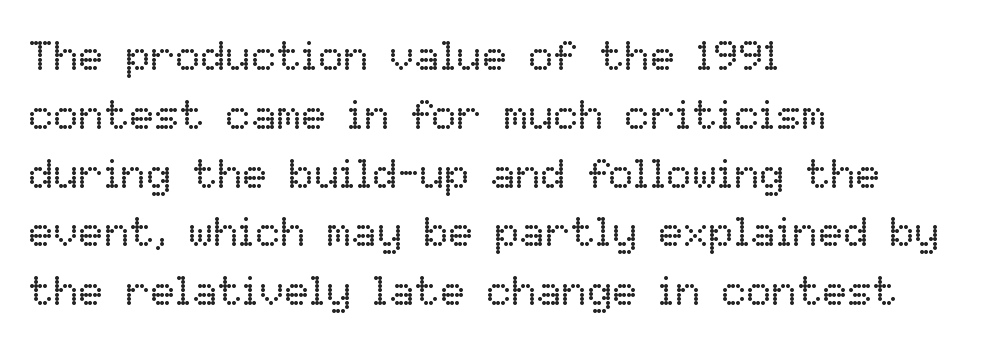
The image shows 42 px regular-weight type, upright; set left-aligned, normal line spacing (1.4x), normal letter spacing, not underlined; low stroke contrast and a medium x-height.
